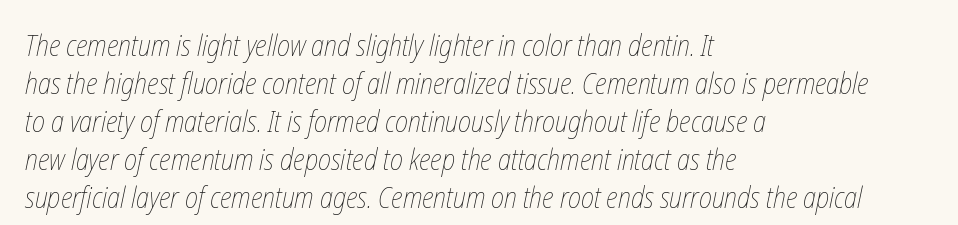
{"bold": "no", "weight": "thin", "width": "condensed", "stroke_contrast": "low", "x_height": "medium", "monospaced": "no", "underline": "no", "align": "left", "line_spacing": "normal", "line_spacing_ratio": 1.31, "letter_spacing": "normal", "letter_spacing_em": 0.0, "glyph_px": 29}
